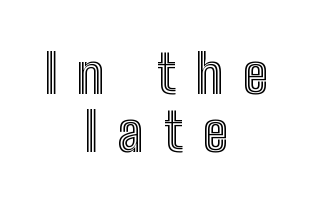
Character widths vary here, with narrow letters taking less room than wide ones. The zone under the glyphs is completely vacant. One glance says dense: line gaps are narrower than usual. This sample uses an upright cut, with every glyph sitting square on the baseline.
